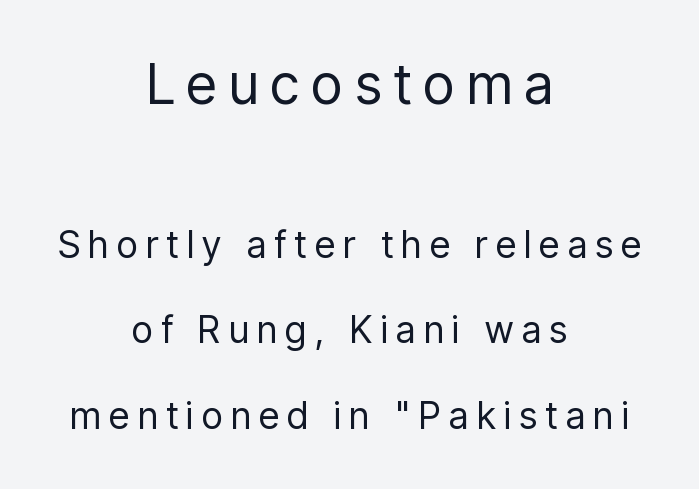
Centered paragraph, ragged on both sides. Leading is clearly above the norm, producing a sparse column. Does the lettering tilt? It doesn't — this is upright. No chunkiness to these letters — they're not bold. A clean baseline with only descenders dipping below it. Is this a fixed-width face? No — the glyphs have proportional, varying widths.
